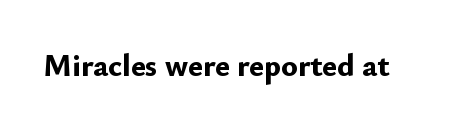
The image shows 31 px bold sans-serif type, upright; set normal letter spacing, not underlined; low stroke contrast and a small x-height.
